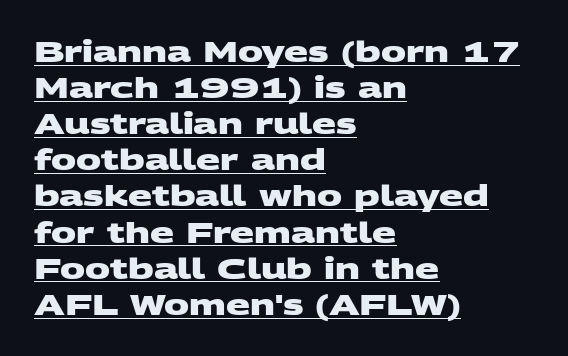
The image shows 28 px heavy, wide sans-serif type; set left-aligned, normal line spacing (1.29x), normal letter spacing, underlined; medium stroke contrast and a large x-height.
